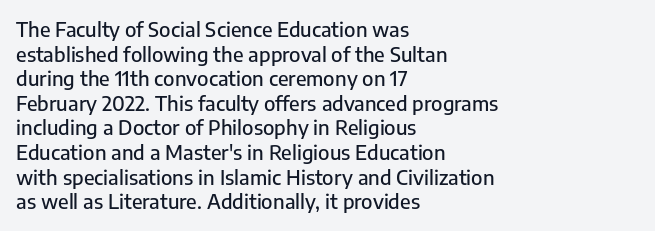
The image shows 20 px text type, upright; set left-aligned, line spacing 1.23x, normal letter spacing, not underlined.
